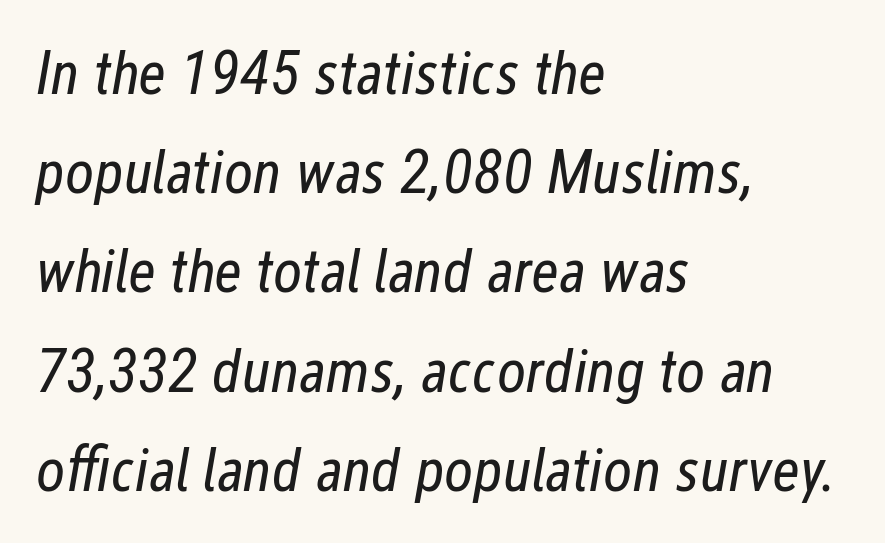
{"italic": "yes", "lean": "right", "slant_degrees": 12, "bold": "no", "weight": "regular", "width": "condensed", "stroke_contrast": "low", "x_height": "medium", "monospaced": "no", "underline": "no", "align": "left", "line_spacing": "normal", "line_spacing_ratio": 1.6, "letter_spacing": "normal", "letter_spacing_em": 0.0, "glyph_px": 62}
